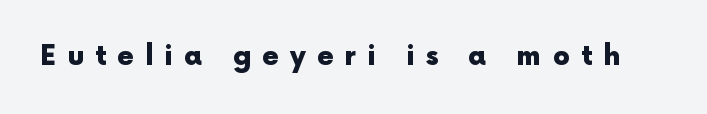
The image shows 27 px bold type, upright; set unusually wide letter spacing (+0.41 em), not underlined.
